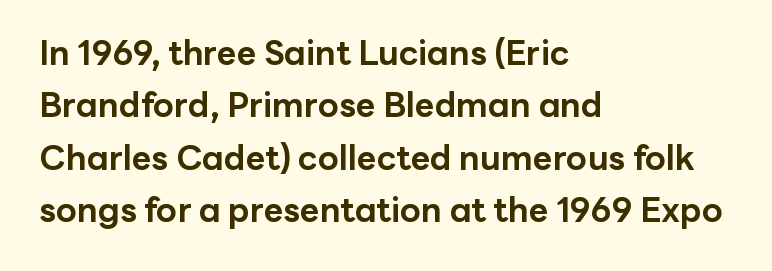
{"serif": "no", "italic": "no", "bold": "yes", "weight": "bold", "width": "normal", "stroke_contrast": "low", "x_height": "medium", "monospaced": "no", "underline": "no", "align": "left", "line_spacing": "normal", "line_spacing_ratio": 1.54, "letter_spacing": "normal", "letter_spacing_em": 0.0, "glyph_px": 34}
